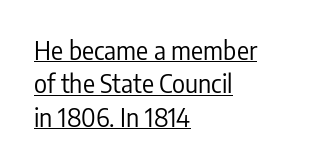
Casual observation: everything's shoved over to the left. Between one letter and the next there's only the usual sliver of space. Underlining? Definitely there. This is the regular roman posture of the typeface.
